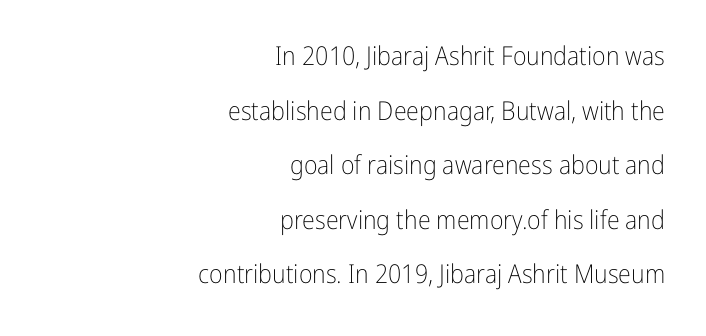
{"italic": "no", "bold": "no", "underline": "no", "align": "right", "line_spacing": "loose", "line_spacing_ratio": 2.1, "letter_spacing": "normal", "letter_spacing_em": 0.0, "glyph_px": 26}
